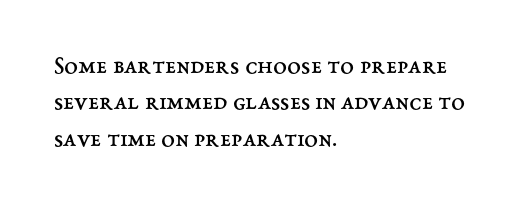
In terms of posture, this sample is upright. The passage shown has conventional tracking throughout. The zone under the glyphs is completely vacant. The lines are quadded left. These glyphs show unthickened strokes, regular width or finer. Rows of type keep a routine distance in the vertical direction.
